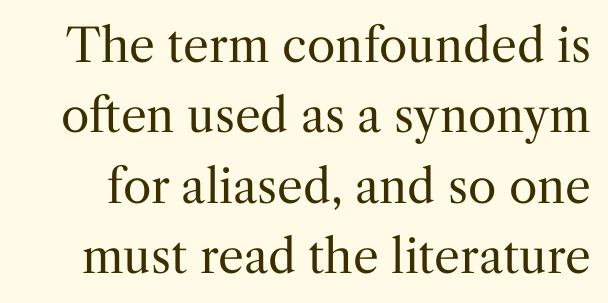
The image shows 46 px regular-weight serif type, upright; set normal line spacing (1.53x), normal letter spacing, not underlined; medium stroke contrast and a medium x-height.
